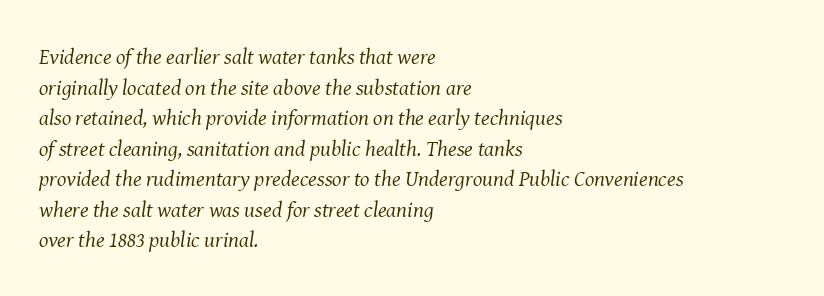
{"italic": "yes", "lean": "right", "slant_degrees": 8, "bold": "no", "underline": "no", "align": "left", "line_spacing": "normal", "line_spacing_ratio": 1.39, "letter_spacing": "normal", "letter_spacing_em": 0.0, "glyph_px": 22}
